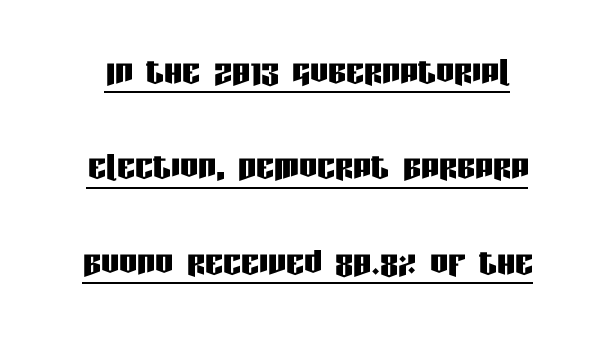
{"serif": "no", "italic": "no", "width": "condensed", "stroke_contrast": "low", "x_height": "large", "monospaced": "no", "underline": "yes", "align": "center", "line_spacing": "loose", "line_spacing_ratio": 2.12, "letter_spacing": "normal", "letter_spacing_em": 0.0, "glyph_px": 45}
